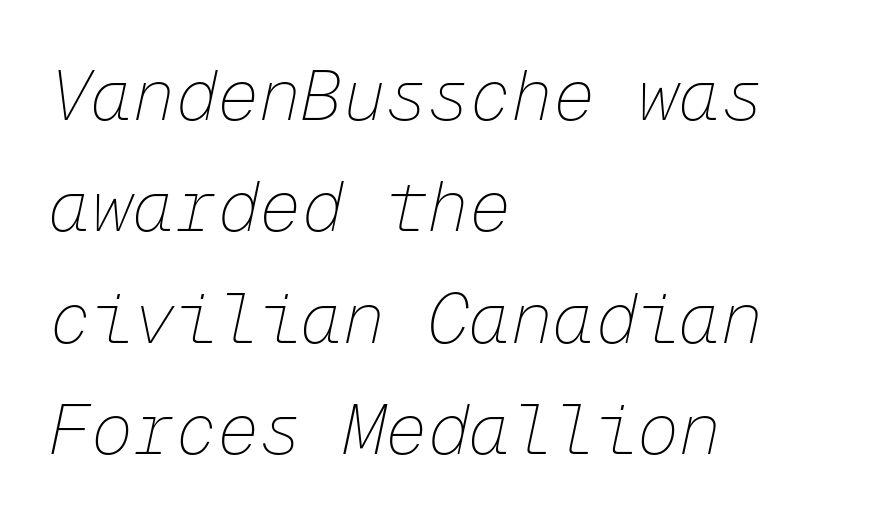
The line-height multiplier appears to be the usual default. There is no visible air inserted between adjacent glyphs. Descenders hang freely into open space. If you drew a ruler down the left edge, every line would touch it. The lettering tilts uniformly, giving the passage an italic look.
